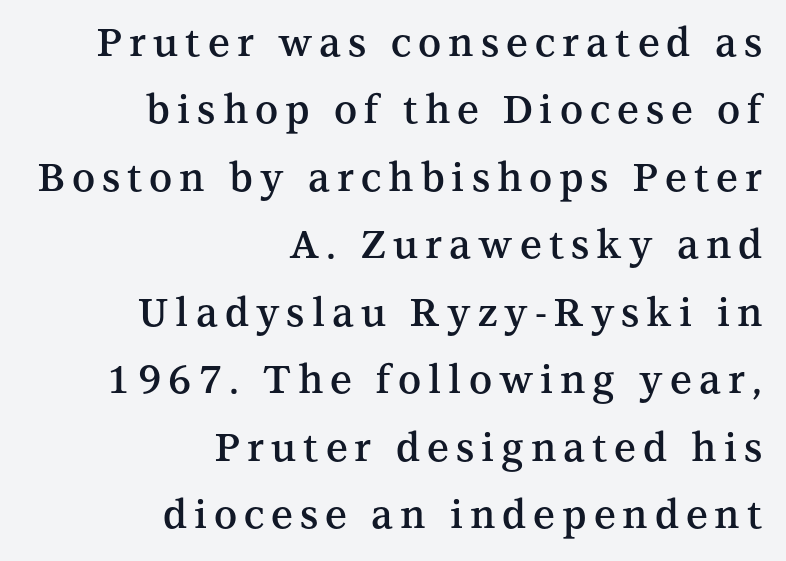
{"serif": "yes", "italic": "no", "bold": "semi", "weight": "semibold", "width": "normal", "stroke_contrast": "medium", "x_height": "medium", "monospaced": "no", "underline": "no", "align": "right", "line_spacing_ratio": 1.73, "glyph_px": 39}
